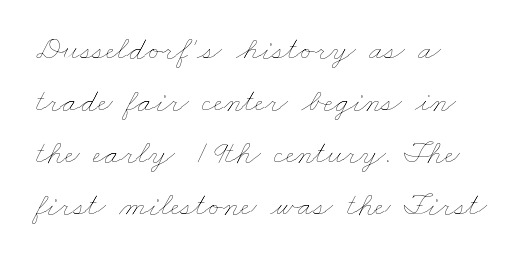
Counters stay open thanks to moderate or lighter strokes. Each line starts at the same left margin while the right side varies. These lines sit exactly where default settings would place them. Descender tails drop into unmarked territory. In terms of letterspacing, this is plain default setting. Proportional: the letters do not fall into vertical columns.
